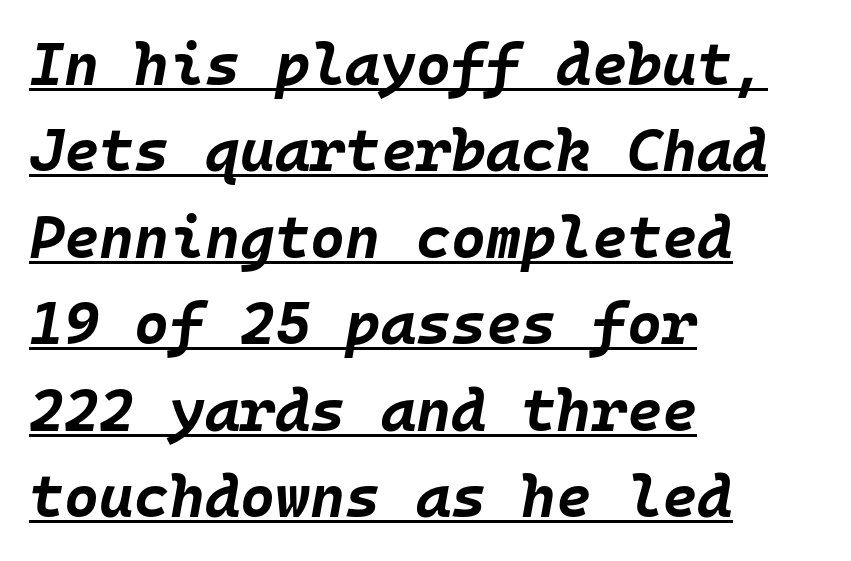
{"italic": "yes", "lean": "right", "slant_degrees": 10, "bold": "yes", "weight": "bold", "width": "normal", "stroke_contrast": "low", "x_height": "large", "monospaced": "yes", "underline": "yes", "align": "left", "line_spacing": "normal", "line_spacing_ratio": 1.44, "letter_spacing": "normal", "letter_spacing_em": 0.0, "glyph_px": 60}
